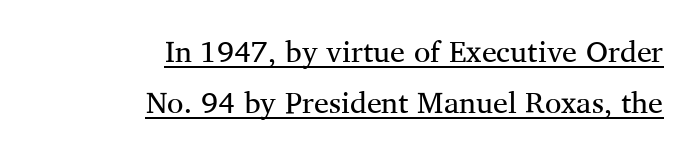
The image shows 30 px regular-weight serif type, upright; set right-aligned, normal line spacing (1.7x), normal letter spacing, underlined; medium stroke contrast and a medium x-height.
